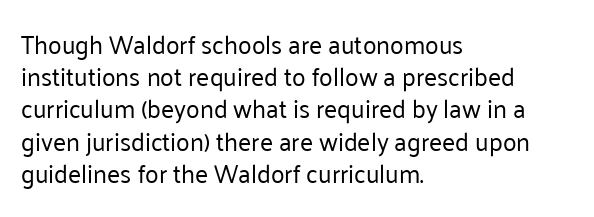
{"italic": "no", "bold": "no", "underline": "no", "align": "left", "line_spacing": "normal", "line_spacing_ratio": 1.29, "letter_spacing": "normal", "letter_spacing_em": 0.0, "glyph_px": 25}
